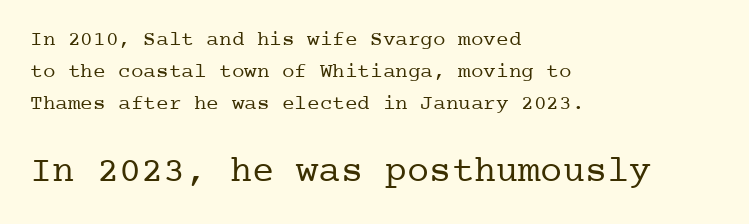
The image shows 37 px regular-weight serif type, upright; set left-aligned, normal line spacing (1.52x), normal letter spacing, not underlined; the second (bottom) block is 1.76x larger; low stroke contrast and a medium x-height.
